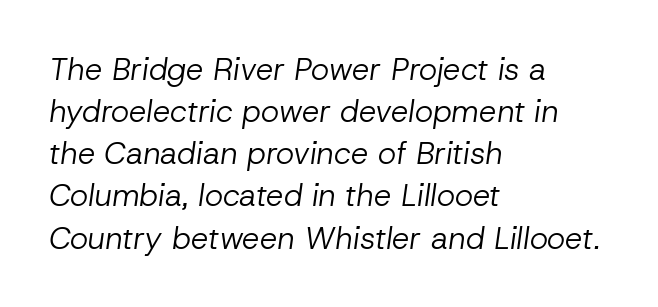
Q: Is the text bold? A: No.
Q: Is the text italic (slanted)? A: Yes, it leans right by about 8 degrees.
Q: Is the text underlined? A: No.
Q: How is the paragraph aligned? A: Left-aligned.
Q: Is the spacing between letters normal or unusually wide? A: Normal.
Q: Is the spacing between lines tight, normal or loose? A: Normal.
Q: Width (condensed, normal, or wide)? A: Normal.
Q: Stroke contrast? A: Low.
Q: x-height? A: Medium.
Q: Monospaced? A: No.
